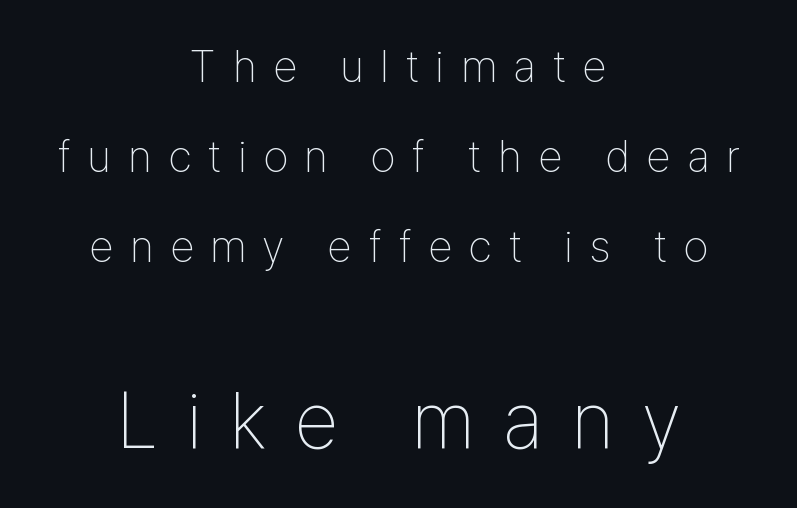
Each word looks stretched out because of the extra space between its letters. The later block is typeset at a bigger size than the earlier block. Rows of type keep a wide berth in the vertical direction. Is this a fixed-width face? No — the glyphs have proportional, varying widths. Stroke thickness stays within the range of a standard reading face or lighter.
